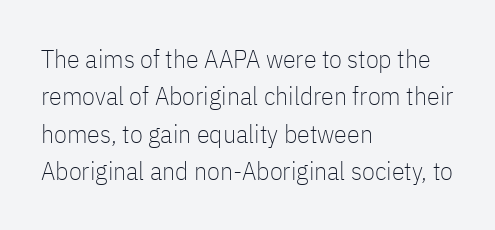
{"italic": "no", "bold": "no", "underline": "no", "align": "left", "line_spacing": "normal", "line_spacing_ratio": 1.44, "letter_spacing": "normal", "letter_spacing_em": 0.0, "glyph_px": 26}
